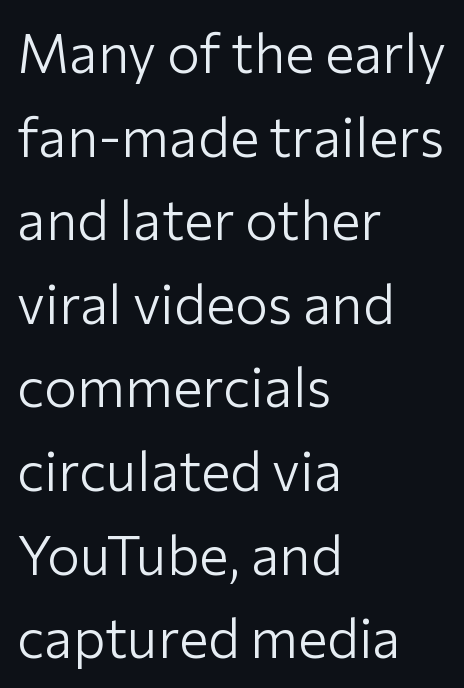
Q: Is the text bold? A: No.
Q: Is the text italic (slanted)? A: No, it is upright.
Q: Is the typeface a serif or a sans-serif typeface? A: Sans-serif.
Q: Is the text underlined? A: No.
Q: How is the paragraph aligned? A: Left-aligned.
Q: Is the spacing between letters normal or unusually wide? A: Normal.
Q: Is the spacing between lines tight, normal or loose? A: Normal.
Q: Width (condensed, normal, or wide)? A: Normal.
Q: Stroke contrast? A: Low.
Q: x-height? A: Medium.
Q: Monospaced? A: No.
